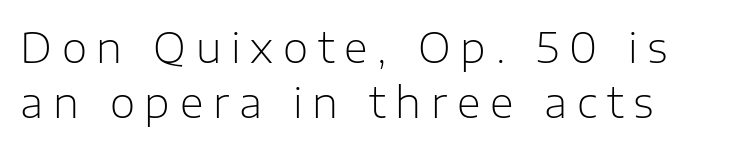
{"serif": "no", "italic": "no", "bold": "no", "weight": "light", "width": "normal", "stroke_contrast": "low", "x_height": "medium", "monospaced": "no", "underline": "no", "align": "left", "line_spacing": "normal", "line_spacing_ratio": 1.33, "letter_spacing": "wide", "letter_spacing_em": 0.24, "glyph_px": 41}
